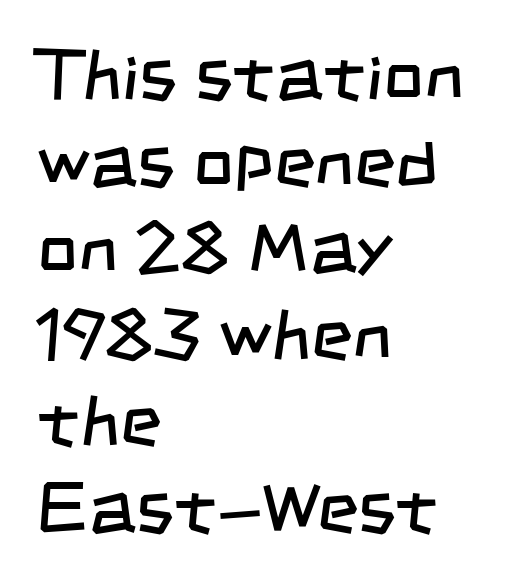
The image shows 71 px regular-weight, condensed sans-serif type; set left-aligned, line spacing 1.22x, normal letter spacing, not underlined; low stroke contrast and a large x-height.
